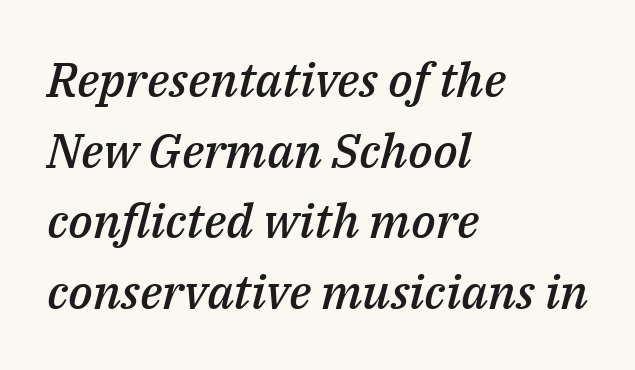
Q: Is the text bold? A: Semi-bold.
Q: Is the text italic (slanted)? A: Yes, it leans right by about 14 degrees.
Q: Is the text underlined? A: No.
Q: How is the paragraph aligned? A: Left-aligned.
Q: Is the spacing between letters normal or unusually wide? A: Normal.
Q: Is the spacing between lines tight, normal or loose? A: Normal.
Q: Width (condensed, normal, or wide)? A: Normal.
Q: Stroke contrast? A: Medium.
Q: x-height? A: Medium.
Q: Monospaced? A: No.
